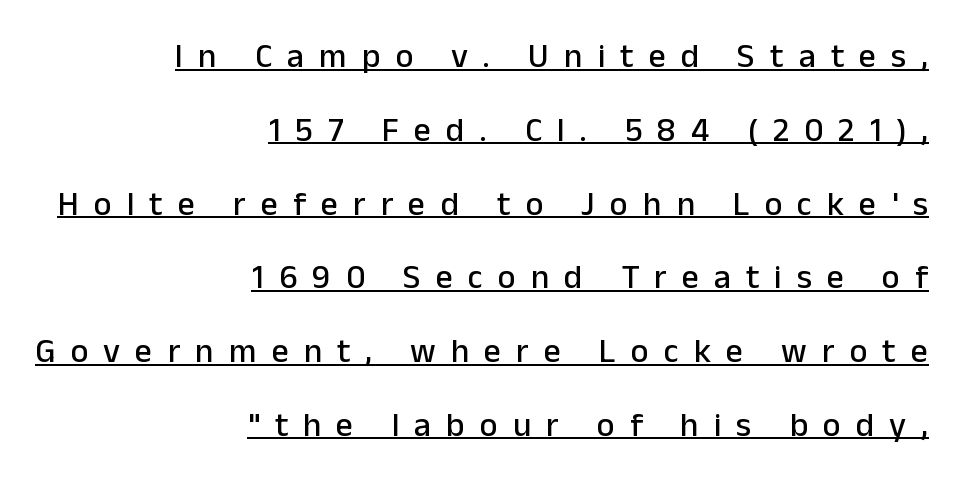
{"serif": "no", "italic": "no", "width": "normal", "stroke_contrast": "low", "x_height": "medium", "monospaced": "no", "underline": "yes", "align": "right", "line_spacing": "loose", "line_spacing_ratio": 2.17, "letter_spacing": "wide", "letter_spacing_em": 0.44, "glyph_px": 34}
